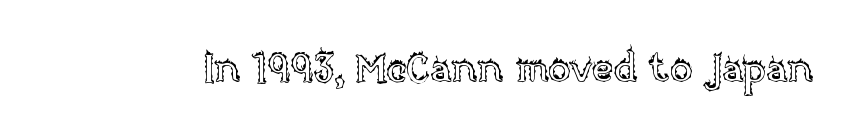
{"italic": "no", "width": "normal", "x_height": "large", "monospaced": "no", "underline": "no", "letter_spacing": "normal", "letter_spacing_em": 0.0, "glyph_px": 41}
